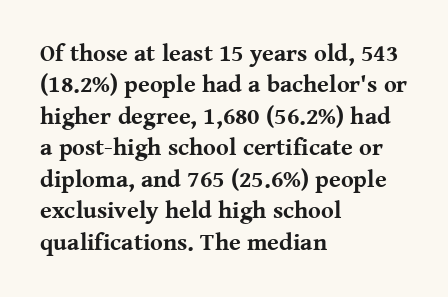
{"italic": "no", "bold": "yes", "underline": "no", "align": "left", "line_spacing": "normal", "line_spacing_ratio": 1.31, "letter_spacing": "normal", "letter_spacing_em": 0.0, "glyph_px": 24}
